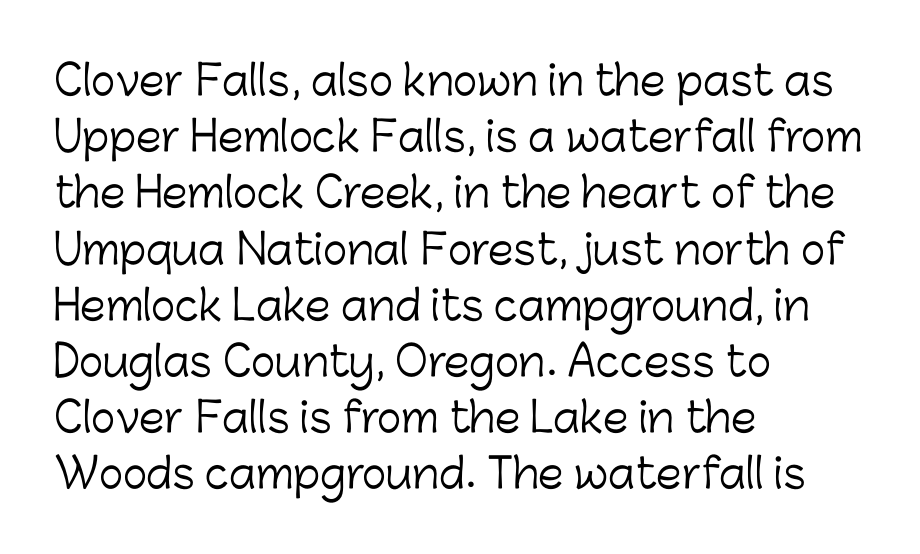
The gap between lines stays unmarked. Baseline-to-baseline distance is the conventional proportion of letter height. Typeset ragged right — the left edge is the straight one. No italicization has been applied; the sample stays upright. No extra ink here — the face is not bold.
